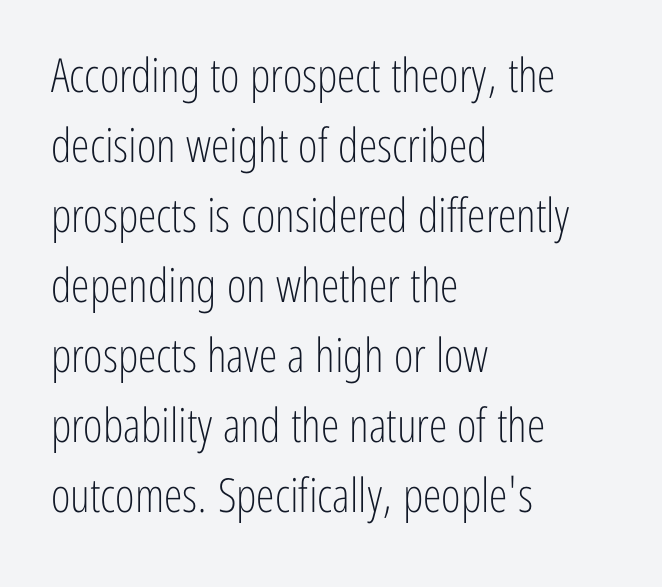
Stroke thickness stays within the range of a standard reading face or lighter. Quick note: not italic, upright. Every row of glyphs begins at an identical x-position on the left. Compared with typical body copy, the letter spacing here is the same. This sample uses a sans-serif face. The strip under each line holds only bare page.
